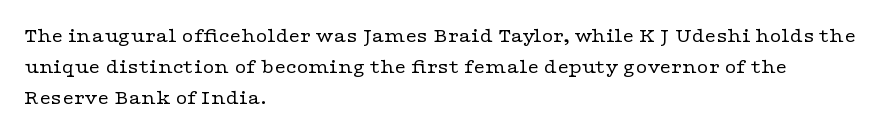
The face looks like a standard text weight, possibly lighter. The type is set solid horizontally, with unmodified tracking. The lettering stays uniformly vertical, giving the passage a roman look. Leading: standard. Casual observation: everything's shoved over to the left.
